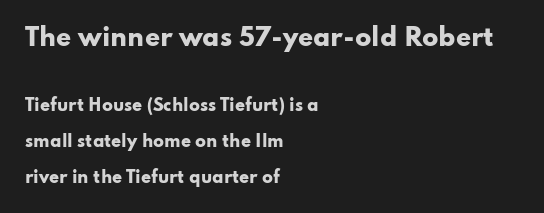
The image shows 24 px bold type, upright; set left-aligned, loose line spacing (2.22x), normal letter spacing, not underlined; the first (top) block is 1.5x larger.
